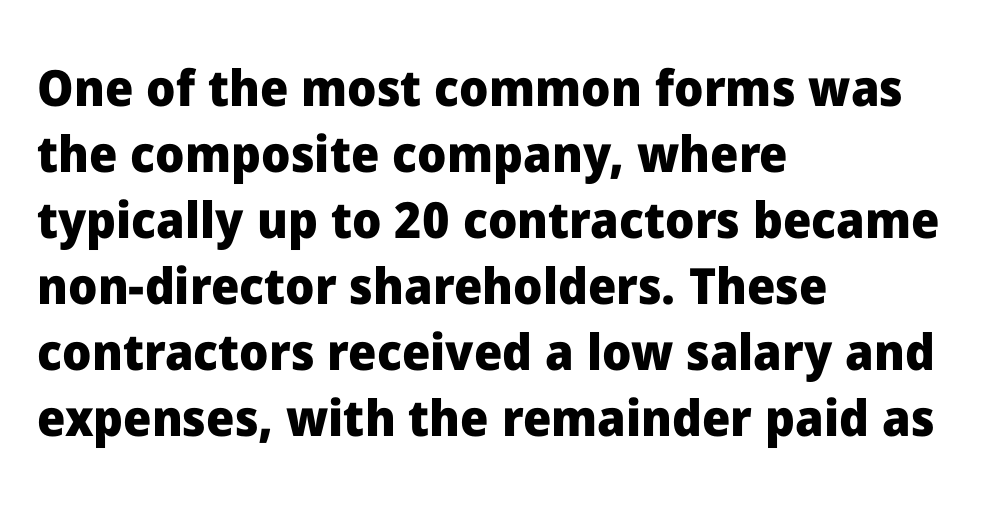
The text was rendered using a sans face with plain stroke endings. The face used here is proportionally spaced, like ordinary book or web type. Heft: maximum for text — a bold. It's the straight-up-and-down kind of type. The glyphs are unaccompanied by any horizontal stroke below them.
